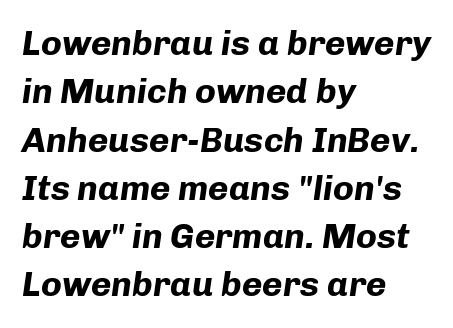
Q: Is the text bold? A: Yes.
Q: Is the text italic (slanted)? A: Yes, it leans right by about 8 degrees.
Q: Is the text underlined? A: No.
Q: How is the paragraph aligned? A: Left-aligned.
Q: Is the spacing between letters normal or unusually wide? A: Normal.
Q: Is the spacing between lines tight, normal or loose? A: Normal.
Q: Width (condensed, normal, or wide)? A: Normal.
Q: Stroke contrast? A: Low.
Q: x-height? A: Medium.
Q: Monospaced? A: No.
